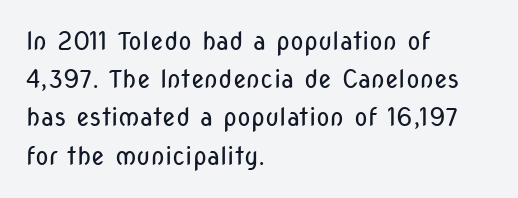
The glyphs are unaccompanied by any horizontal stroke below them. Posture: vertical. These lines keep a tight, regular rhythm from letter to letter. Interline gaps are of average width in this sample. The paragraph shown leans on its left margin.
